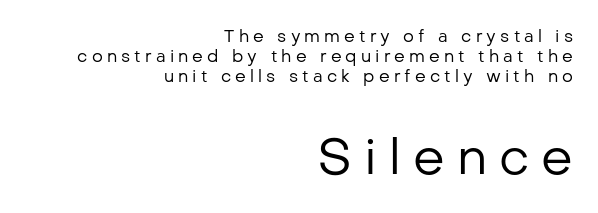
The image shows 50 px regular-weight sans-serif type, upright; set right-aligned, line spacing 1.19x, unusually wide letter spacing (+0.24 em), not underlined; the second (bottom) block is 2.94x larger; low stroke contrast and a medium x-height.
